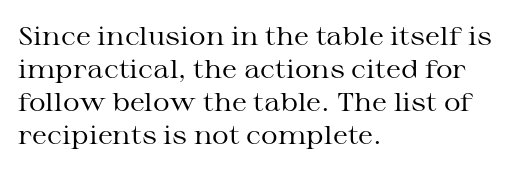
Q: Is the text bold? A: No.
Q: Is the text italic (slanted)? A: No, it is upright.
Q: Is the text underlined? A: No.
Q: How is the paragraph aligned? A: Left-aligned.
Q: Is the spacing between letters normal or unusually wide? A: Normal.
Q: Is the spacing between lines tight, normal or loose? A: Normal.
